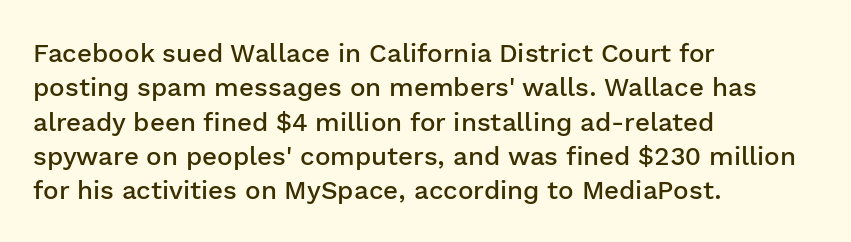
The image shows 26 px text type, upright; set left-aligned, normal line spacing (1.32x), normal letter spacing, not underlined.
